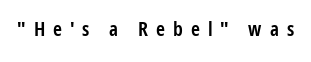
The image shows 20 px text type, upright; set unusually wide letter spacing (+0.4 em), not underlined.
